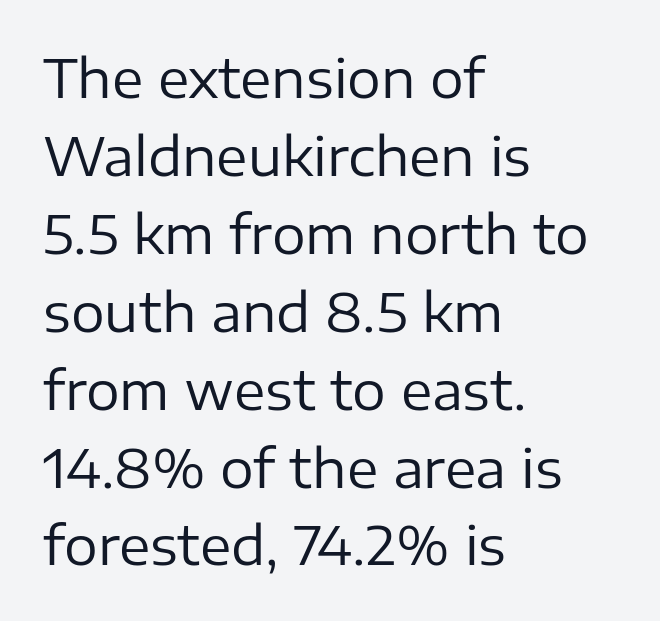
{"serif": "no", "italic": "no", "bold": "no", "weight": "regular", "width": "normal", "stroke_contrast": "low", "x_height": "medium", "monospaced": "no", "underline": "no", "align": "left", "line_spacing": "normal", "line_spacing_ratio": 1.47, "letter_spacing": "normal", "letter_spacing_em": 0.0, "glyph_px": 53}
